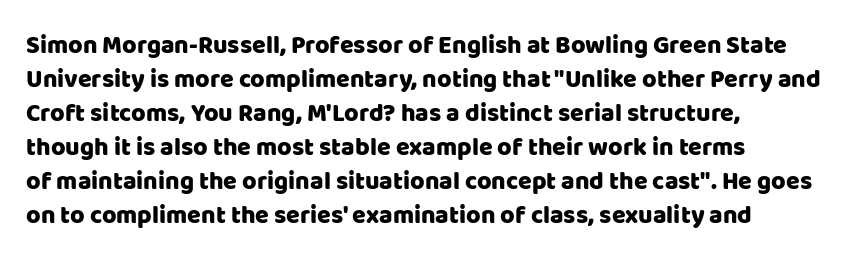
{"italic": "no", "underline": "no", "align": "left", "line_spacing": "normal", "line_spacing_ratio": 1.36, "letter_spacing": "normal", "letter_spacing_em": 0.0, "glyph_px": 25}
